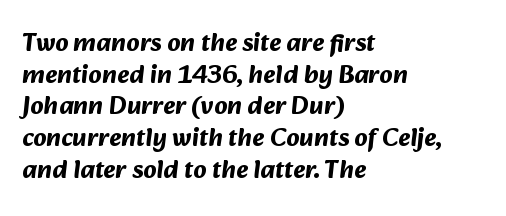
{"bold": "yes", "underline": "no", "align": "left", "line_spacing_ratio": 1.22, "letter_spacing": "normal", "letter_spacing_em": 0.0, "glyph_px": 26}
